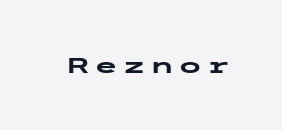
The image shows 22 px bold type, upright; set not underlined.
